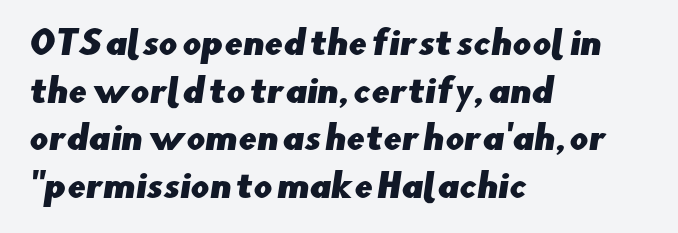
Characters follow at the spacing the type designer built in. Looks like regular typesetting: each glyph gets only the width it needs. Line spacing here is normal. All the whitespace from short lines collects on the right.
